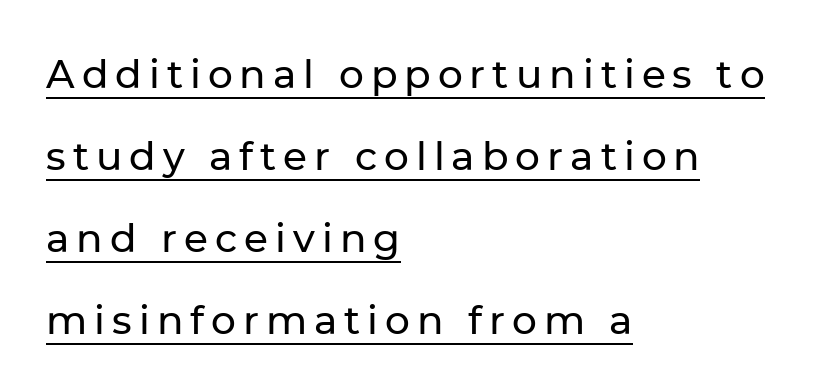
The image shows 39 px sans-serif type, upright; set left-aligned, loose line spacing (2.1x), underlined; low stroke contrast and a medium x-height.
